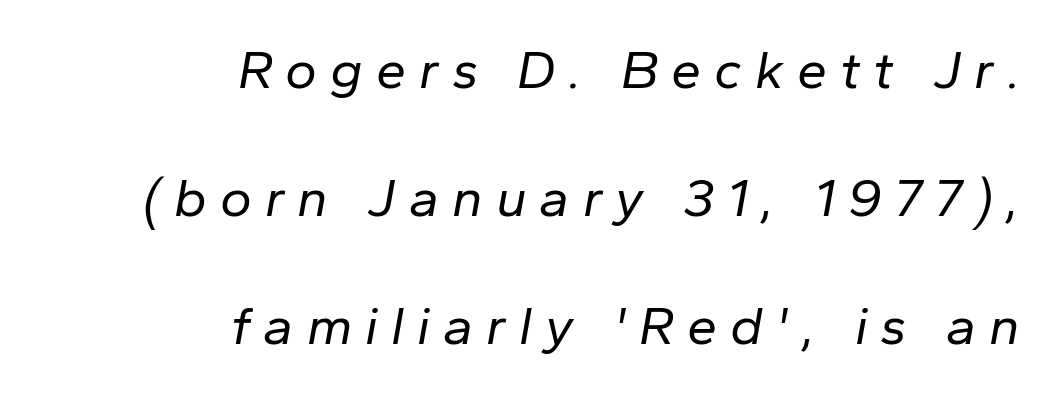
Q: Is the text bold? A: No.
Q: Is the text italic (slanted)? A: Yes, it leans right by about 10 degrees.
Q: Is the text underlined? A: No.
Q: How is the paragraph aligned? A: Right-aligned.
Q: Is the spacing between letters normal or unusually wide? A: Unusually wide.
Q: Is the spacing between lines tight, normal or loose? A: Loose.
Q: Width (condensed, normal, or wide)? A: Normal.
Q: Stroke contrast? A: Low.
Q: x-height? A: Medium.
Q: Monospaced? A: No.
